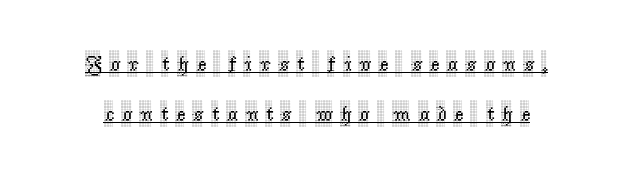
The image shows 21 px text type, upright; set loose line spacing (2.37x), unusually wide letter spacing (+0.35 em), underlined.
